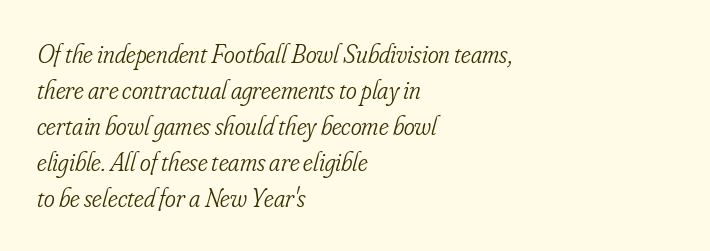
The zone under the glyphs is completely vacant. Leading: standard. Notice how the stems are inclined rather than vertical — that's the hallmark of italics. These lines keep a tight, regular rhythm from letter to letter. The rag falls on the right side of this text block. The letterforms sit at book weight or below.
